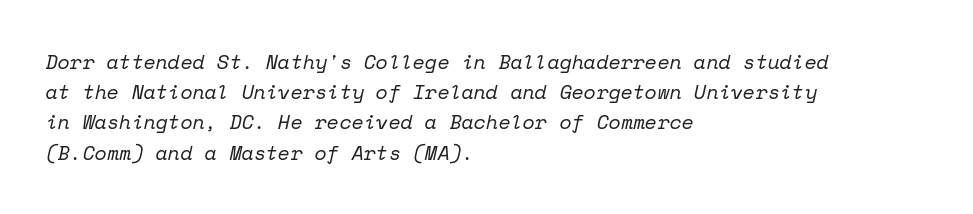
{"italic": "yes", "lean": "right", "slant_degrees": 12, "bold": "no", "underline": "no", "align": "left", "line_spacing": "normal", "line_spacing_ratio": 1.51, "letter_spacing": "normal", "letter_spacing_em": 0.0, "glyph_px": 20}
